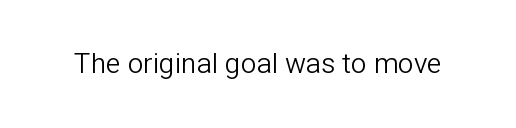
The image shows 28 px light sans-serif type, upright; set normal letter spacing, not underlined; low stroke contrast and a medium x-height.
